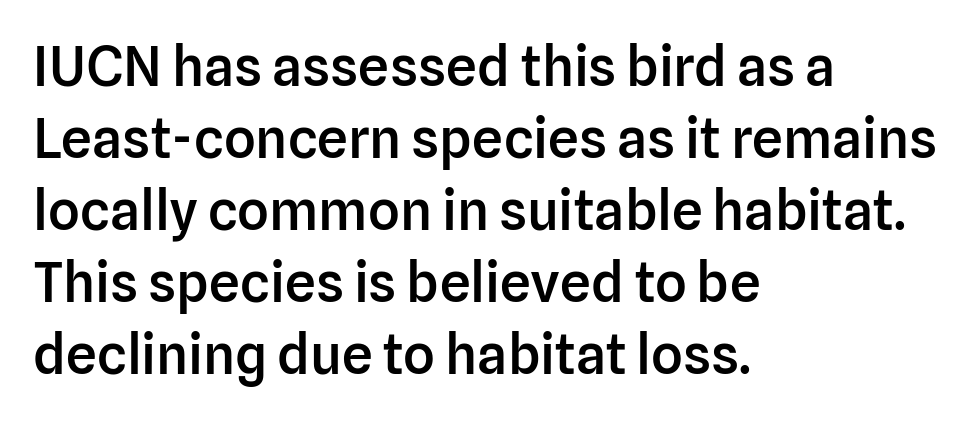
Q: Is the text bold? A: Semi-bold.
Q: Is the text italic (slanted)? A: No, it is upright.
Q: Is the typeface a serif or a sans-serif typeface? A: Sans-serif.
Q: Is the text underlined? A: No.
Q: How is the paragraph aligned? A: Left-aligned.
Q: Is the spacing between letters normal or unusually wide? A: Normal.
Q: Is the spacing between lines tight, normal or loose? A: Normal.
Q: Width (condensed, normal, or wide)? A: Normal.
Q: Stroke contrast? A: Low.
Q: x-height? A: Medium.
Q: Monospaced? A: No.
